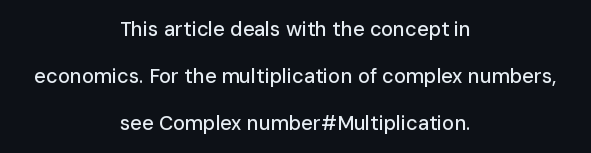
Does the copy run flush right? No — it is centered line by line. This sample uses plain, unmodified letter spacing. The letters stand upright; this is a roman face. The passage shown is not underscored anywhere. Line spacing here is loose.
